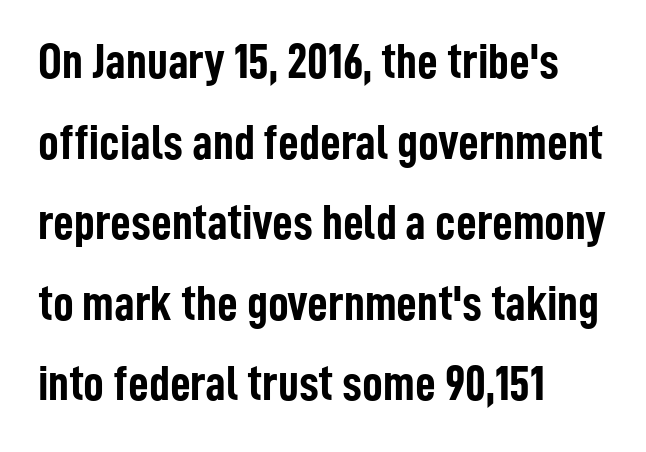
{"serif": "no", "italic": "no", "bold": "yes", "weight": "semibold", "width": "condensed", "stroke_contrast": "low", "x_height": "medium", "monospaced": "no", "underline": "no", "align": "left", "line_spacing": "normal", "line_spacing_ratio": 1.58, "letter_spacing": "normal", "letter_spacing_em": 0.0, "glyph_px": 51}
